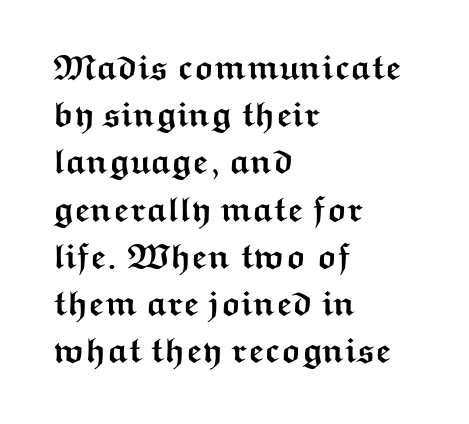
The image shows 35 px semibold, wide sans-serif type, upright; set left-aligned, normal line spacing (1.35x), normal letter spacing, not underlined; medium stroke contrast and a medium x-height.
